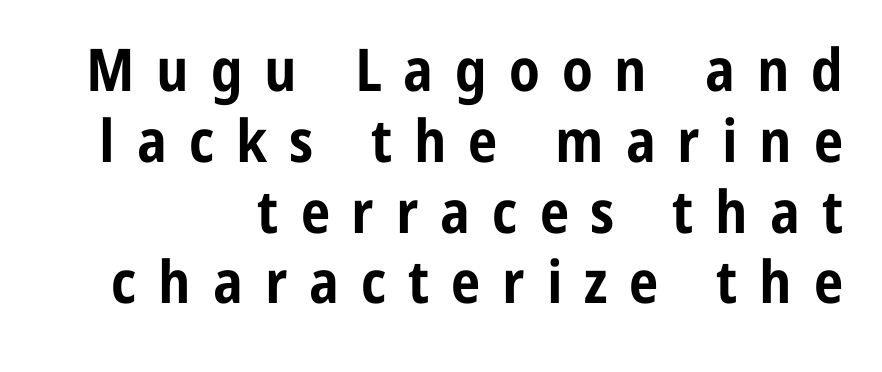
The image shows 59 px bold, condensed sans-serif type, upright; set right-aligned, line spacing 1.2x, unusually wide letter spacing (+0.37 em), not underlined; low stroke contrast and a medium x-height.
